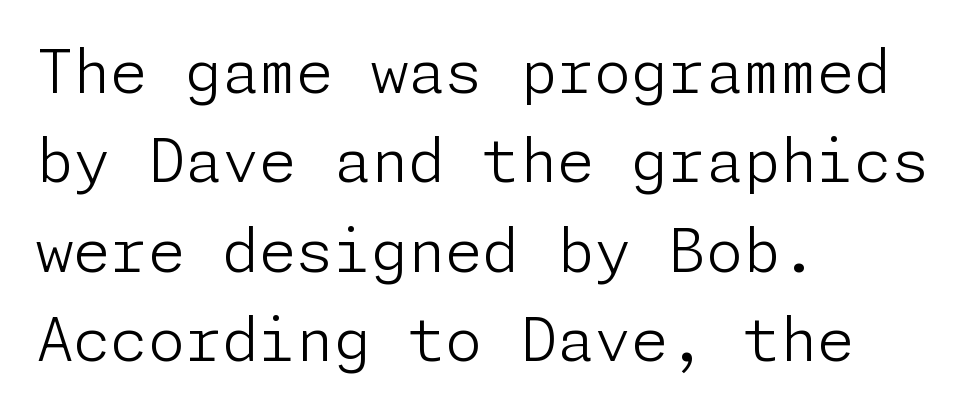
Q: Is the text bold? A: No.
Q: Is the text italic (slanted)? A: No, it is upright.
Q: Is the typeface a serif or a sans-serif typeface? A: Sans-serif.
Q: Is the text underlined? A: No.
Q: How is the paragraph aligned? A: Left-aligned.
Q: Is the spacing between letters normal or unusually wide? A: Normal.
Q: Is the spacing between lines tight, normal or loose? A: Normal.
Q: Width (condensed, normal, or wide)? A: Normal.
Q: Stroke contrast? A: Low.
Q: x-height? A: Medium.
